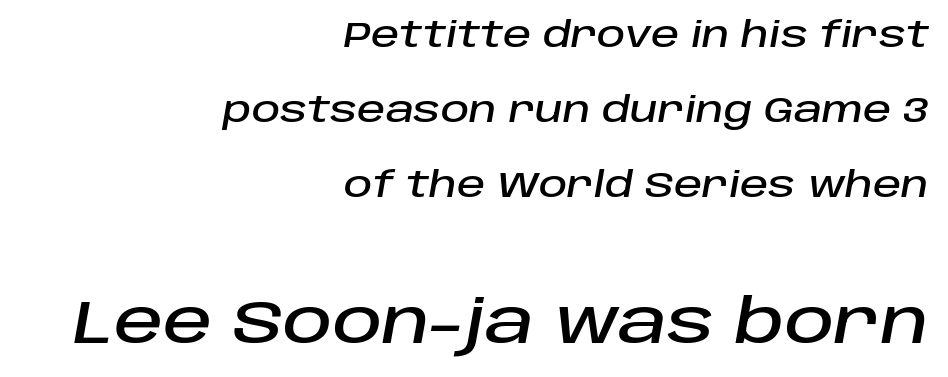
The image shows 61 px text type, italic (leaning right); set right-aligned, loose line spacing (2.15x), normal letter spacing, not underlined; the second (bottom) block is 1.74x larger; low stroke contrast and a large x-height.
